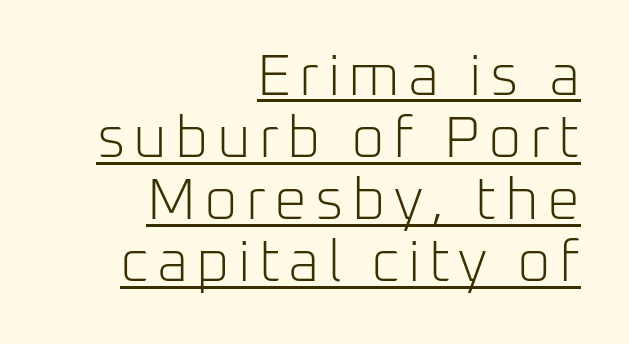
{"serif": "no", "italic": "no", "bold": "no", "weight": "light", "width": "normal", "stroke_contrast": "low", "x_height": "medium", "monospaced": "no", "underline": "yes", "align": "right", "line_spacing": "tight", "line_spacing_ratio": 1.07, "glyph_px": 58}
